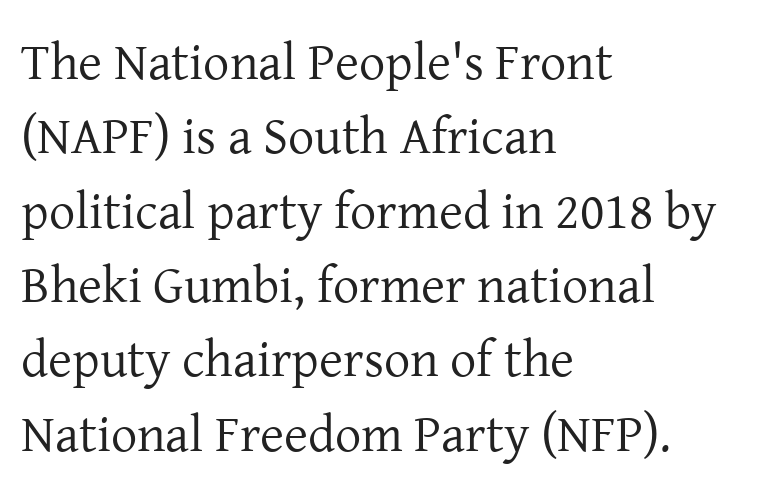
{"serif": "yes", "italic": "no", "bold": "no", "weight": "regular", "width": "normal", "stroke_contrast": "low", "x_height": "medium", "monospaced": "no", "underline": "no", "align": "left", "line_spacing": "normal", "line_spacing_ratio": 1.43, "letter_spacing": "normal", "letter_spacing_em": 0.0, "glyph_px": 52}
